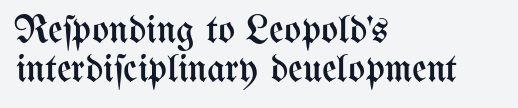
Vertical strokes here are truly vertical. Think of a printed novel: that variable character pitch is what you see here. Inter-character spacing is left at the font's built-in metrics. Descender tails drop into unmarked territory. Regarding leading, the lines here are crowded together. These lines stack with their left ends in a neat column.
